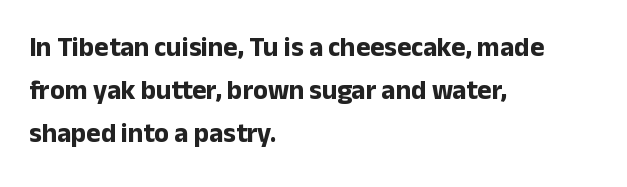
The image shows 27 px bold type, upright; set left-aligned, normal line spacing (1.6x), normal letter spacing, not underlined.
